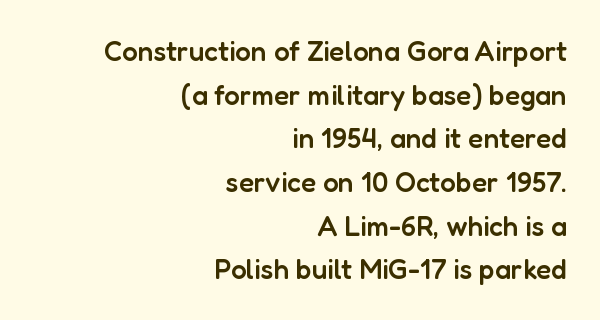
The image shows 28 px semibold sans-serif type, upright; set right-aligned, normal line spacing (1.56x), normal letter spacing, not underlined; low stroke contrast and a medium x-height.
